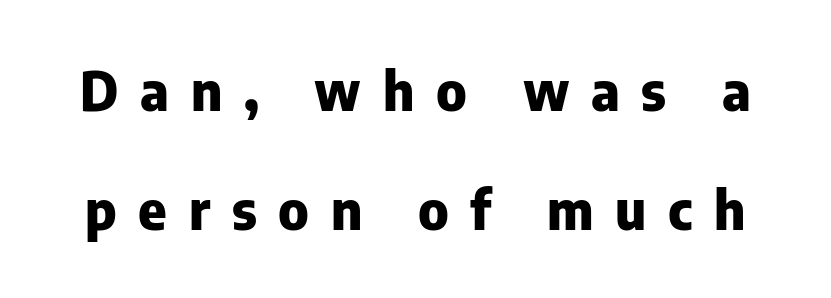
{"serif": "no", "italic": "no", "bold": "yes", "weight": "heavy", "width": "normal", "stroke_contrast": "low", "x_height": "medium", "monospaced": "no", "underline": "no", "line_spacing": "loose", "line_spacing_ratio": 2.21, "letter_spacing": "wide", "letter_spacing_em": 0.4, "glyph_px": 54}
